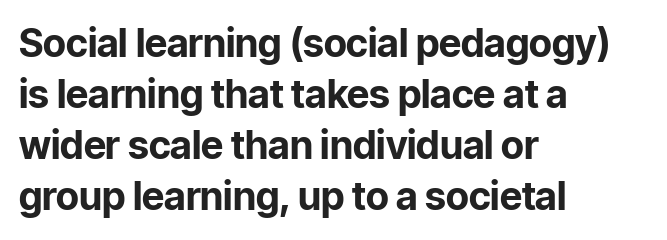
The image shows 39 px bold sans-serif type, upright; set left-aligned, normal line spacing (1.31x), normal letter spacing, not underlined; low stroke contrast and a medium x-height.
